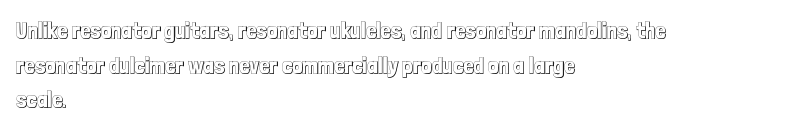
Q: Is the text italic (slanted)? A: No, it is upright.
Q: Is the text underlined? A: No.
Q: How is the paragraph aligned? A: Left-aligned.
Q: Is the spacing between letters normal or unusually wide? A: Normal.
Q: Is the spacing between lines tight, normal or loose? A: Normal.
